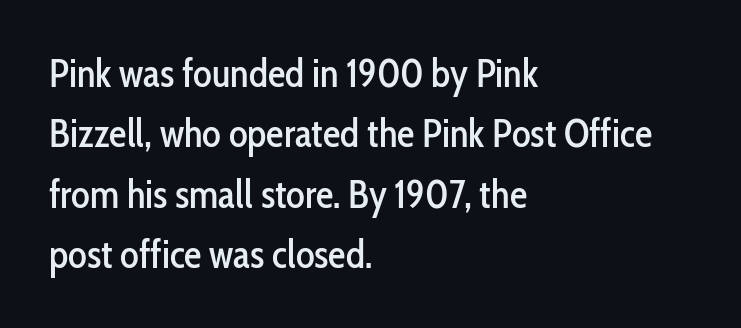
Does the type have serifs? No, each stem ends abruptly. Compared with a centered layout, this one pins lines to the left instead. Interline gaps are of average width in this sample. Does extra space separate the letters? No, they use regular spacing.
